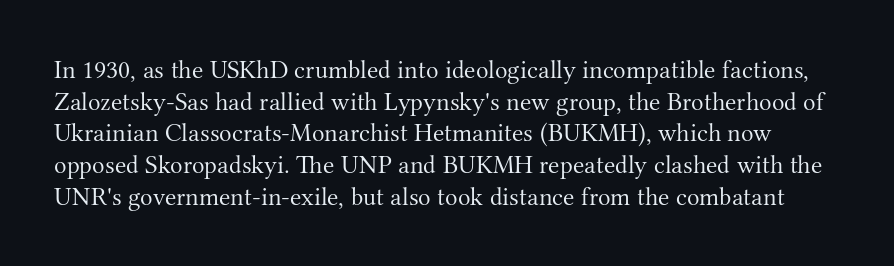
Designer's note — italics off, roman on. The baseline area is clear. Inter-character spacing is left at the font's built-in metrics. These glyphs show unthickened strokes, regular width or finer.
